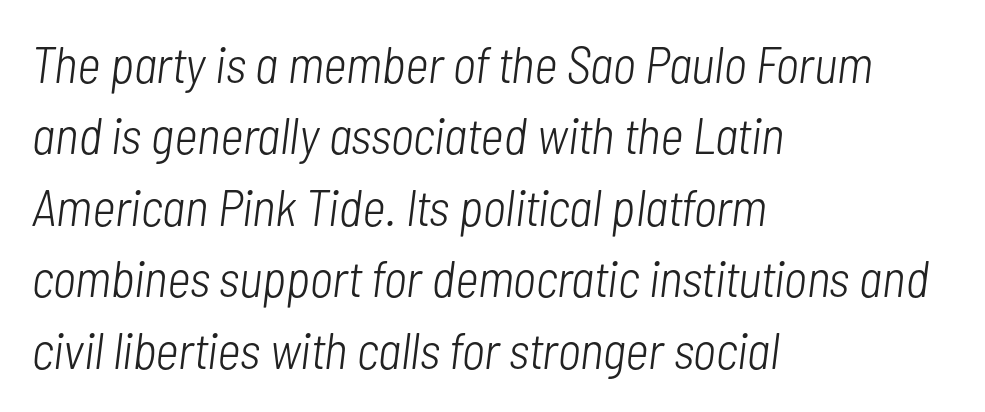
The image shows 51 px light, condensed type, italic (leaning right); set left-aligned, normal line spacing (1.4x), normal letter spacing, not underlined; low stroke contrast and a medium x-height.
